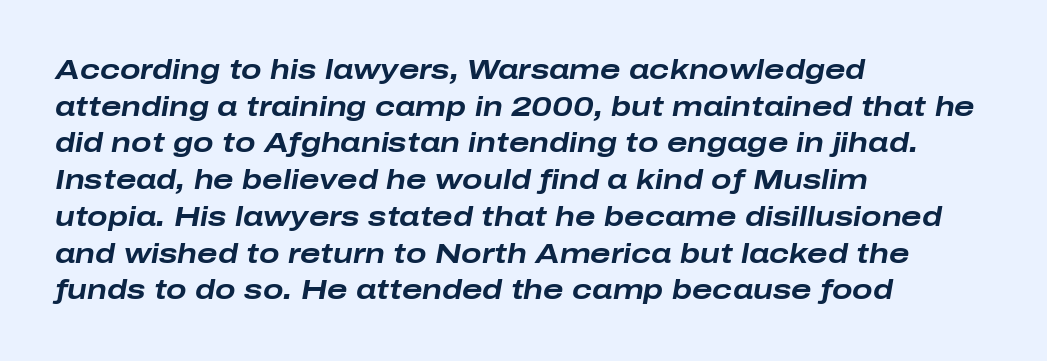
Q: Is the text bold? A: Yes.
Q: Is the text italic (slanted)? A: Yes, it leans right by about 10 degrees.
Q: Is the text underlined? A: No.
Q: How is the paragraph aligned? A: Left-aligned.
Q: Is the spacing between letters normal or unusually wide? A: Normal.
Q: Is the spacing between lines tight, normal or loose? A: Normal.
